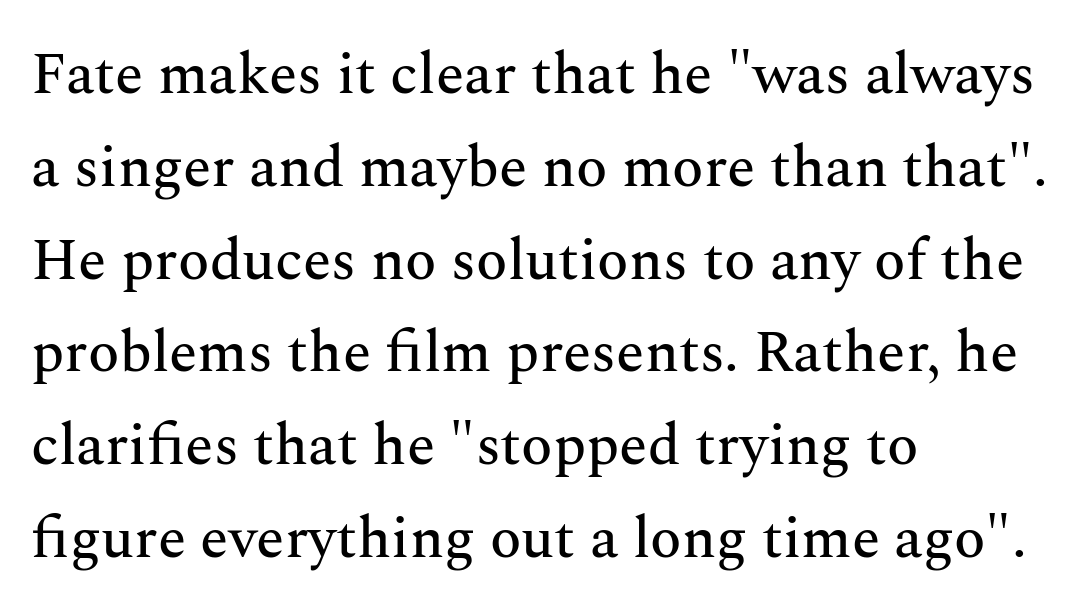
Classification — serif. Every row of glyphs begins at an identical x-position on the left. Each word holds together tightly as a unit, with standard inter-letter gaps. What's the leading like? Ordinary, nothing unusual.
